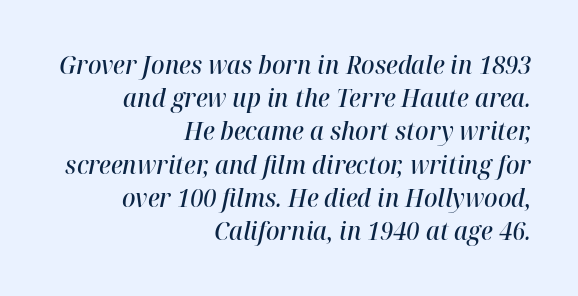
Q: Is the text bold? A: Semi-bold.
Q: Is the text italic (slanted)? A: Yes, it leans right by about 12 degrees.
Q: Is the text underlined? A: No.
Q: How is the paragraph aligned? A: Right-aligned.
Q: Is the spacing between letters normal or unusually wide? A: Normal.
Q: Is the spacing between lines tight, normal or loose? A: Normal.
